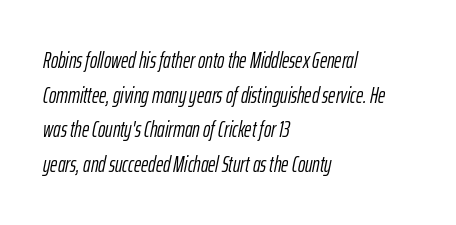
Tall strokes in this sample are angled rather than plumb. The leading is moderate, giving the passage an even texture. Letters rest on an invisible, unmarked baseline. Line starts are locked; line ends wander.
